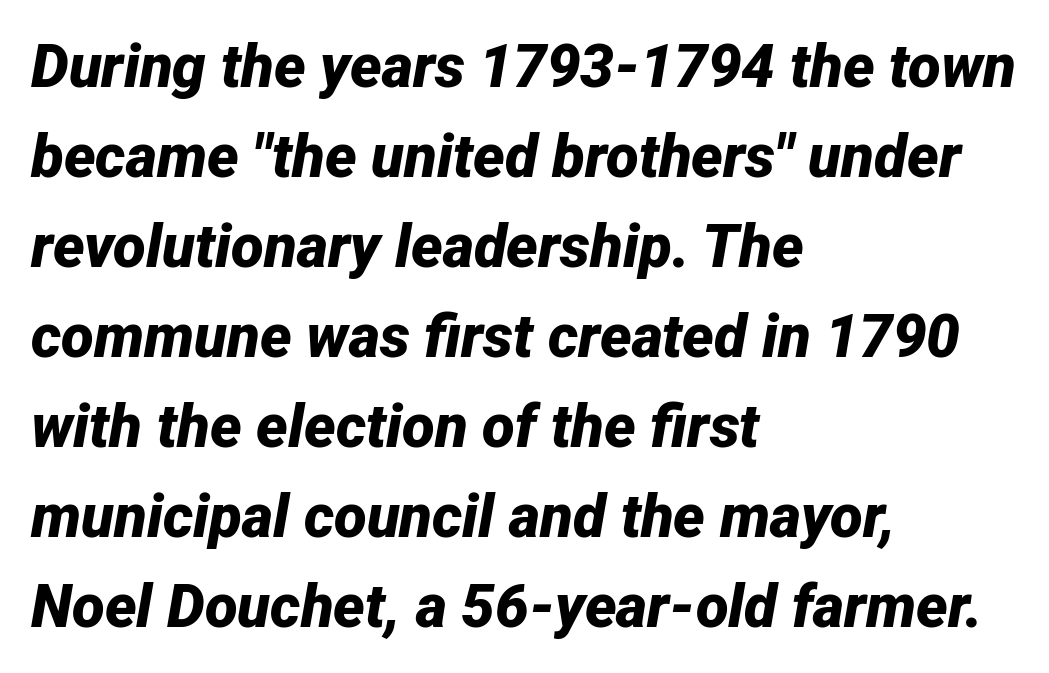
Q: Is the text bold? A: Yes.
Q: Is the text italic (slanted)? A: Yes, it leans right by about 12 degrees.
Q: Is the text underlined? A: No.
Q: How is the paragraph aligned? A: Left-aligned.
Q: Is the spacing between letters normal or unusually wide? A: Normal.
Q: Is the spacing between lines tight, normal or loose? A: Normal.
Q: Width (condensed, normal, or wide)? A: Normal.
Q: Stroke contrast? A: Low.
Q: x-height? A: Medium.
Q: Monospaced? A: No.
